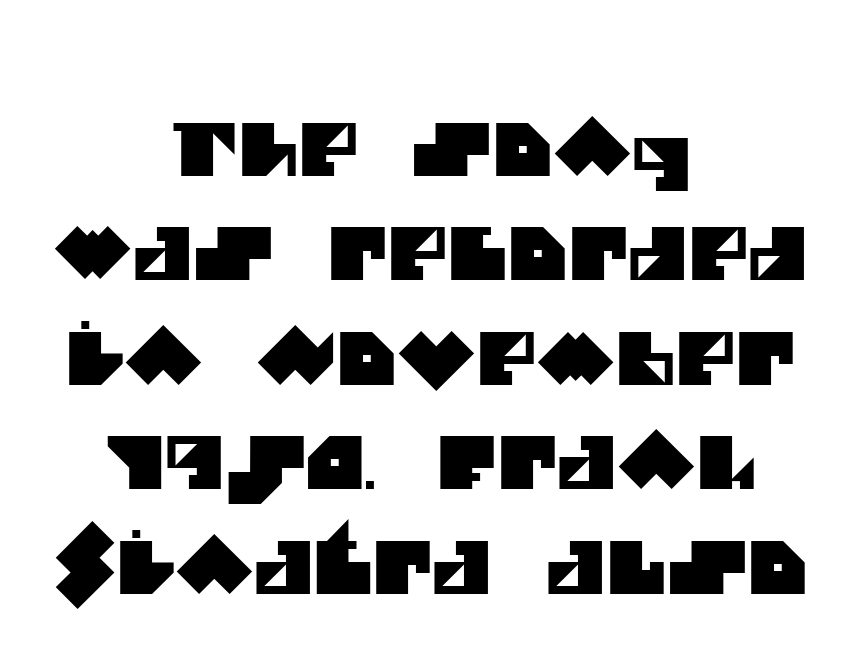
{"serif": "no", "width": "normal", "stroke_contrast": "medium", "x_height": "large", "monospaced": "no", "underline": "no", "align": "center", "line_spacing": "normal", "line_spacing_ratio": 1.43, "letter_spacing": "normal", "letter_spacing_em": 0.0, "glyph_px": 73}
